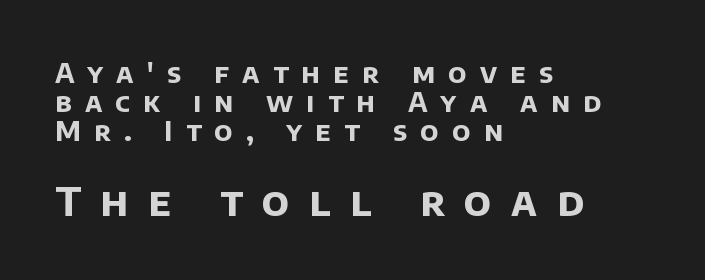
Line spacing here is tight. If you drew a ruler down the left edge, every line would touch it. Grotesque or geometric, the face here clearly has no serifs. Between these two stacked blocks, the lower one wins on size. You could not count columns in this text — the font is proportionally spaced. Characters follow at a spacing far wider than the type designer built in.
